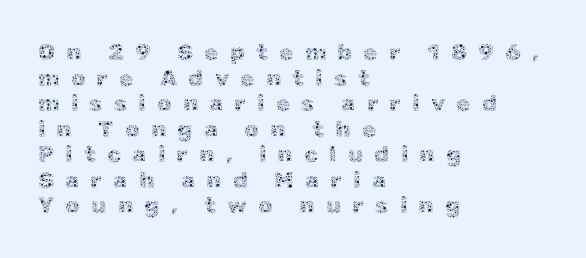
{"italic": "no", "bold": "no", "underline": "no", "align": "left", "line_spacing": "tight", "line_spacing_ratio": 1.11, "letter_spacing": "wide", "letter_spacing_em": 0.48, "glyph_px": 23}
